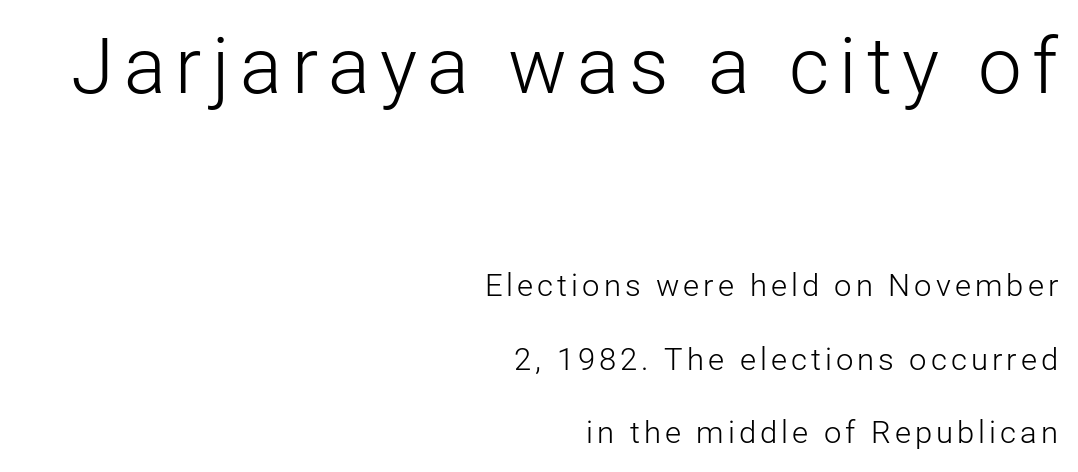
{"serif": "no", "italic": "no", "bold": "no", "weight": "light", "width": "normal", "stroke_contrast": "low", "x_height": "medium", "monospaced": "no", "underline": "no", "align": "right", "line_spacing": "loose", "line_spacing_ratio": 2.37, "larger_block": "first", "size_ratio": 2.52, "glyph_px": 78}
